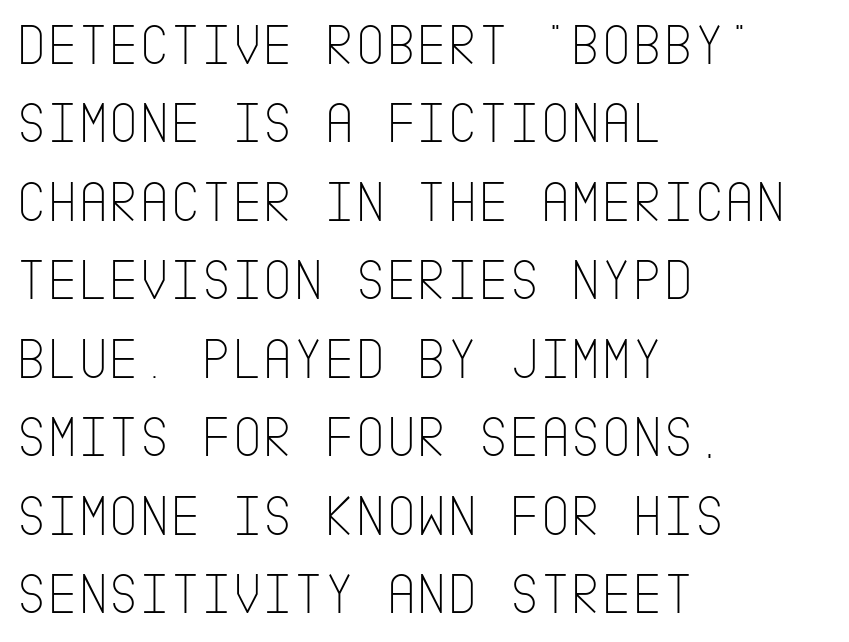
The image shows 59 px thin, condensed sans-serif type, upright; set left-aligned, normal line spacing (1.33x), normal letter spacing, not underlined; low stroke contrast and a large x-height.
